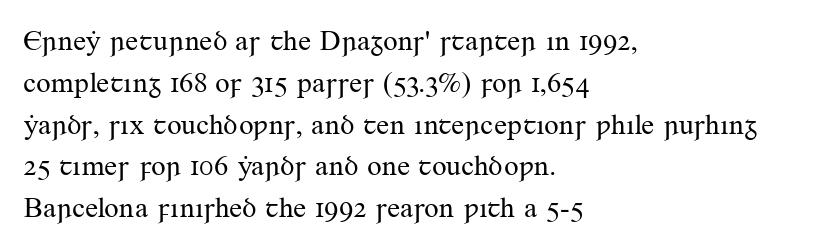
The characters are drawn with everyday or finer stroke widths. The lettering holds an erect, upright posture throughout. Regarding serifs, this sample has them. The passage shown is not underscored anywhere. Vertically, the passage feels balanced, rows spaced as you'd expect.
